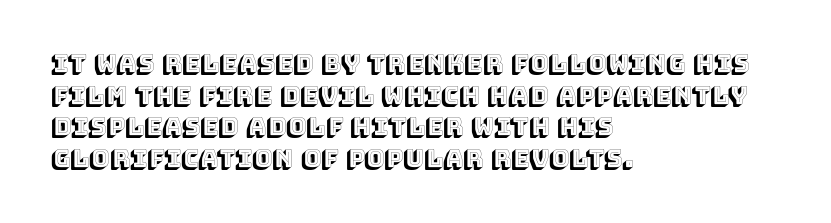
The image shows 24 px text type, upright; set left-aligned, normal line spacing (1.32x), normal letter spacing, not underlined.
